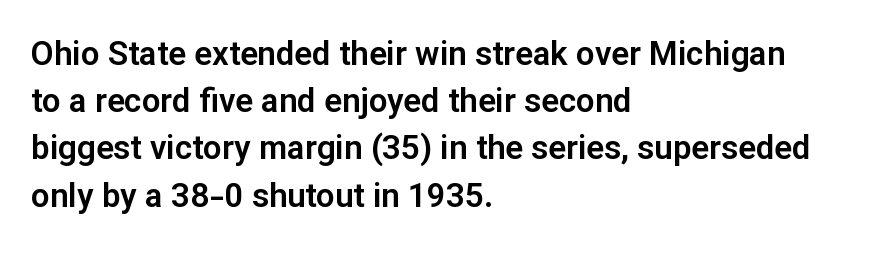
Q: Is the text italic (slanted)? A: No, it is upright.
Q: Is the typeface a serif or a sans-serif typeface? A: Sans-serif.
Q: Is the text underlined? A: No.
Q: How is the paragraph aligned? A: Left-aligned.
Q: Is the spacing between letters normal or unusually wide? A: Normal.
Q: Is the spacing between lines tight, normal or loose? A: Normal.
Q: Width (condensed, normal, or wide)? A: Normal.
Q: Stroke contrast? A: Low.
Q: x-height? A: Medium.
Q: Monospaced? A: No.
